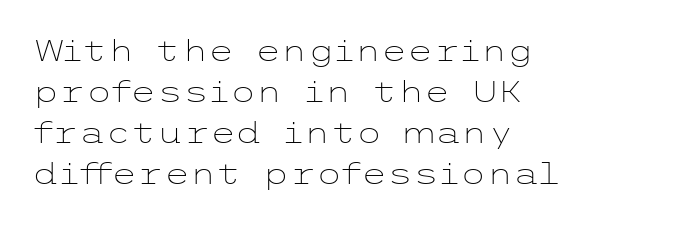
The letters carry no serifs — their stems end cleanly without finishing strokes. Compared with a centered layout, this one pins lines to the left instead. Beneath every word, the page is bare. This sample uses an upright cut, with every glyph sitting square on the baseline.
